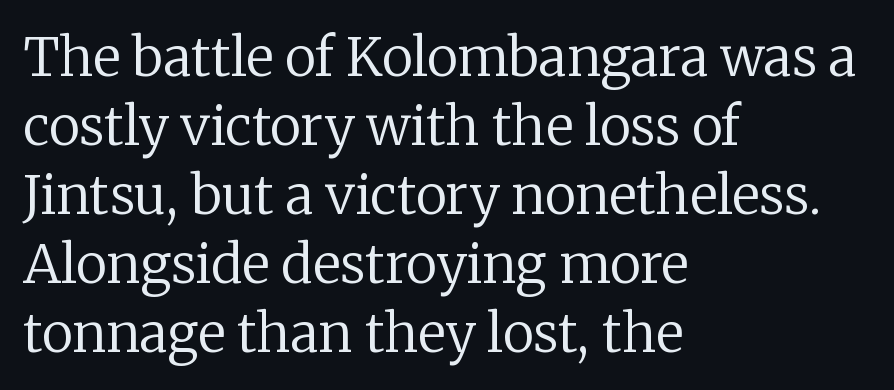
The image shows 53 px regular-weight serif type, upright; set left-aligned, normal line spacing (1.3x), normal letter spacing, not underlined; low stroke contrast and a medium x-height.
